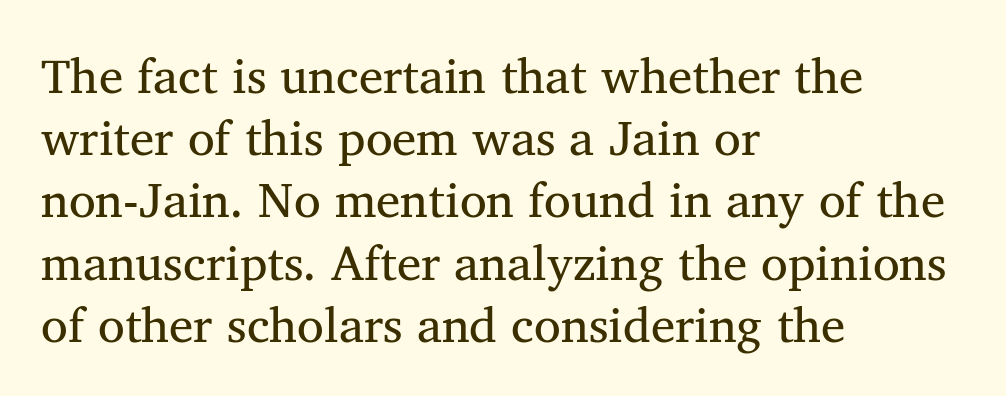
Q: Is the text bold? A: No.
Q: Is the text italic (slanted)? A: No, it is upright.
Q: Is the typeface a serif or a sans-serif typeface? A: Serif.
Q: Is the text underlined? A: No.
Q: How is the paragraph aligned? A: Left-aligned.
Q: Is the spacing between letters normal or unusually wide? A: Normal.
Q: Is the spacing between lines tight, normal or loose? A: Normal.
Q: Width (condensed, normal, or wide)? A: Normal.
Q: Stroke contrast? A: Medium.
Q: x-height? A: Medium.
Q: Monospaced? A: No.
